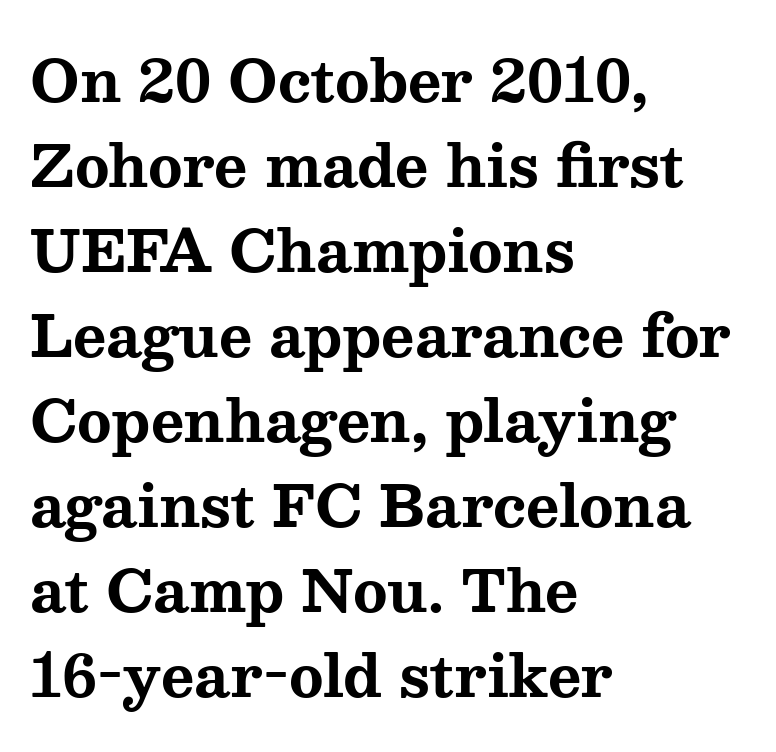
The image shows 57 px bold, wide serif type, upright; set left-aligned, normal line spacing (1.49x), normal letter spacing, not underlined; medium stroke contrast and a medium x-height.
